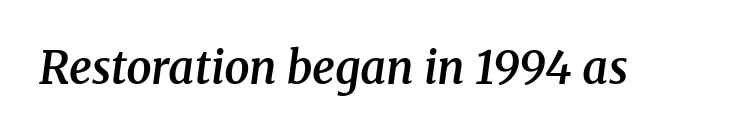
The image shows 45 px semibold serif type, italic (leaning right); set normal letter spacing, not underlined; medium stroke contrast and a medium x-height.
